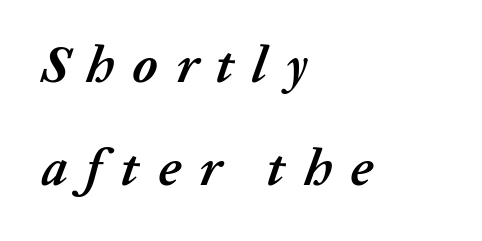
{"italic": "yes", "lean": "right", "slant_degrees": 20, "bold": "yes", "weight": "semibold", "width": "normal", "stroke_contrast": "low", "x_height": "medium", "monospaced": "no", "underline": "no", "align": "left", "line_spacing": "loose", "line_spacing_ratio": 1.99, "letter_spacing": "wide", "letter_spacing_em": 0.35, "glyph_px": 52}
